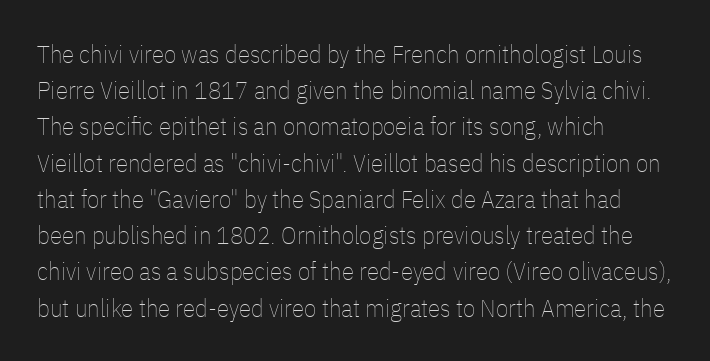
The cut favours lightness, reaching ordinary text weight at its darkest. Left-aligned paragraph, ragged on the right. There is no visible air inserted between adjacent glyphs. Has an underline been added? It has not. Upright lettering throughout. Leading matches the norm, producing a regular column.
